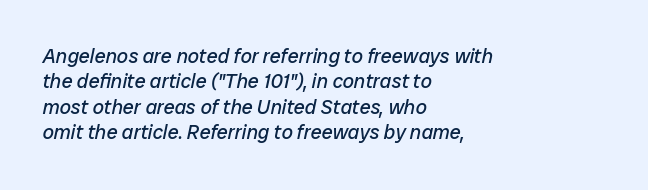
Rule under the text: the space is simply empty. Regarding leading, the lines here are spaced in the standard way. Where is the straight margin? On the left. The letters look calm and open, with moderate or lighter stems. The face used here is rendered with its standard letterfit. The glyphs look as if they've been sheared to an angle.
